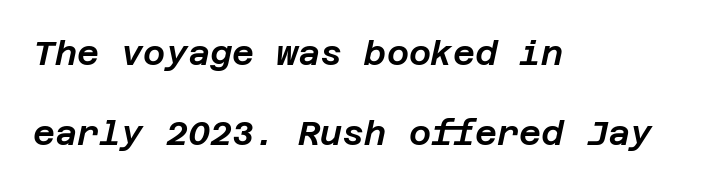
A classic flush-left, rag-right setting is used for this passage. The gap between lines stays unmarked. When letters slant like this, we call the style italic. Summary of vertical rhythm: relaxed, with wide interline spacing. Letter spacing: default.
